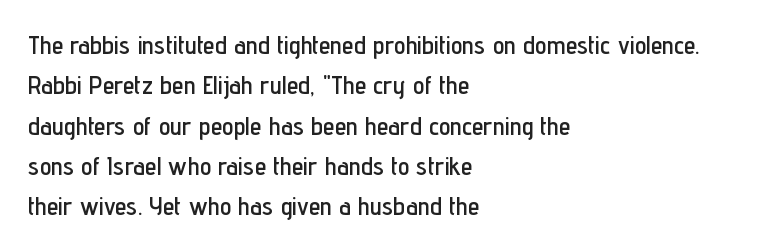
{"italic": "no", "underline": "no", "align": "left", "line_spacing": "normal", "line_spacing_ratio": 1.55, "letter_spacing": "normal", "letter_spacing_em": 0.0, "glyph_px": 26}
